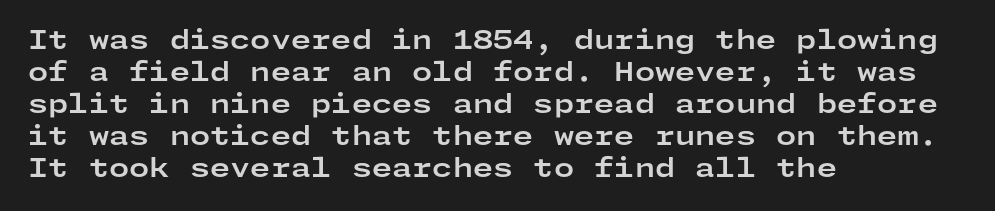
Alignment: flush left. A clean baseline with only descenders dipping below it. Vertical strokes here are truly vertical. Every letter is thick-stroked: bold, no question. A typesetter would call this zero additional tracking.
